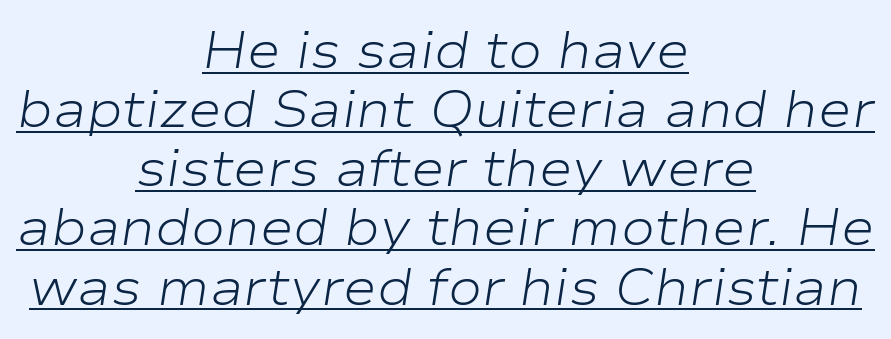
The image shows 51 px light, wide type, italic (leaning right); set centered, line spacing 1.16x, normal letter spacing, underlined; low stroke contrast and a medium x-height.
